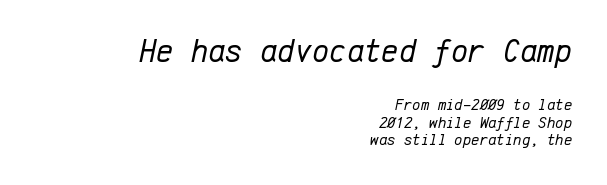
The image shows 33 px regular-weight type, italic (leaning right), monospaced; set right-aligned, tight line spacing (1.09x), normal letter spacing, not underlined; the first (top) block is 2.06x larger; low stroke contrast and a medium x-height.
